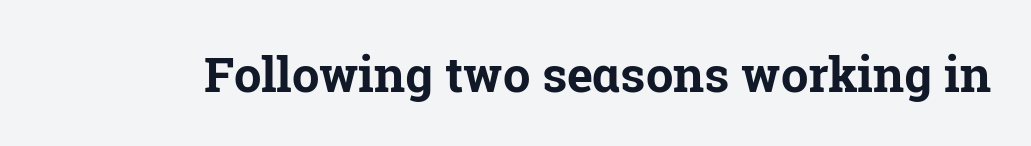
The image shows 49 px bold serif type, upright; set normal letter spacing, not underlined; low stroke contrast and a medium x-height.
